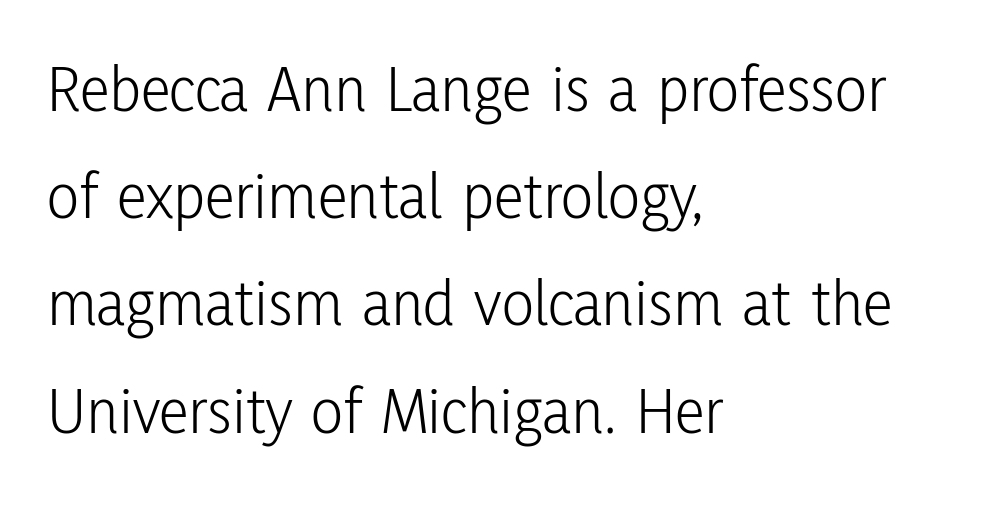
{"serif": "no", "italic": "no", "bold": "no", "weight": "light", "width": "condensed", "stroke_contrast": "low", "x_height": "medium", "monospaced": "no", "underline": "no", "align": "left", "line_spacing": "normal", "line_spacing_ratio": 1.6, "letter_spacing": "normal", "letter_spacing_em": 0.0, "glyph_px": 67}
